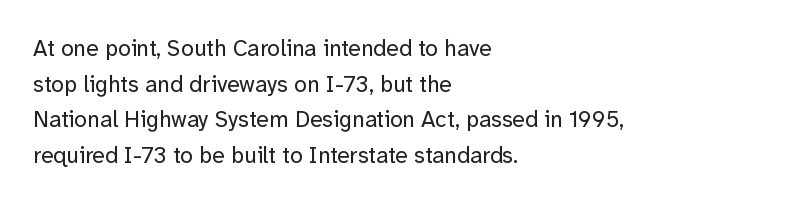
The image shows 23 px text type, upright; set left-aligned, normal line spacing (1.55x), normal letter spacing, not underlined.
